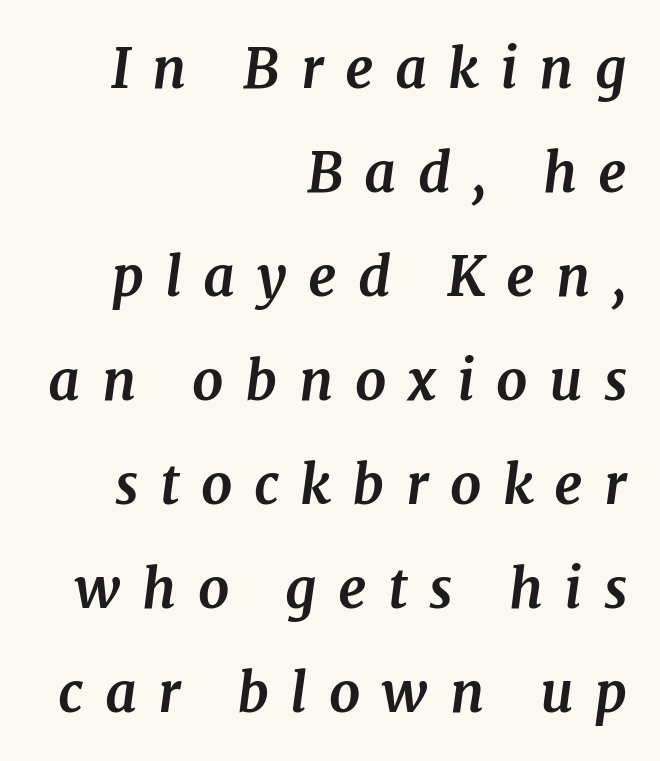
{"serif": "yes", "italic": "yes", "lean": "right", "slant_degrees": 7, "bold": "yes", "weight": "bold", "width": "normal", "stroke_contrast": "medium", "x_height": "medium", "monospaced": "no", "underline": "no", "align": "right", "line_spacing_ratio": 1.89, "letter_spacing": "wide", "letter_spacing_em": 0.39, "glyph_px": 55}
